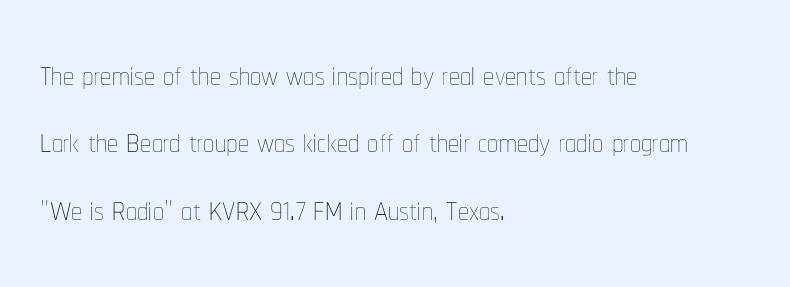
Q: Is the text bold? A: No.
Q: Is the text italic (slanted)? A: No, it is upright.
Q: Is the text underlined? A: No.
Q: How is the paragraph aligned? A: Left-aligned.
Q: Is the spacing between letters normal or unusually wide? A: Normal.
Q: Is the spacing between lines tight, normal or loose? A: Normal.
Q: Width (condensed, normal, or wide)? A: Condensed.
Q: Stroke contrast? A: Low.
Q: x-height? A: Medium.
Q: Monospaced? A: No.
